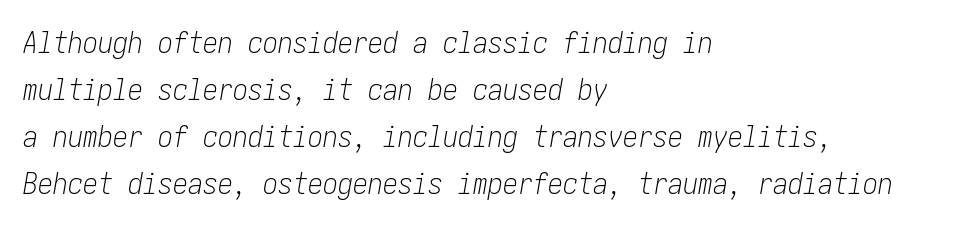
{"italic": "yes", "lean": "right", "slant_degrees": 10, "bold": "no", "weight": "light", "width": "condensed", "stroke_contrast": "low", "x_height": "medium", "underline": "no", "align": "left", "line_spacing": "normal", "line_spacing_ratio": 1.57, "letter_spacing": "normal", "letter_spacing_em": 0.0, "glyph_px": 30}
